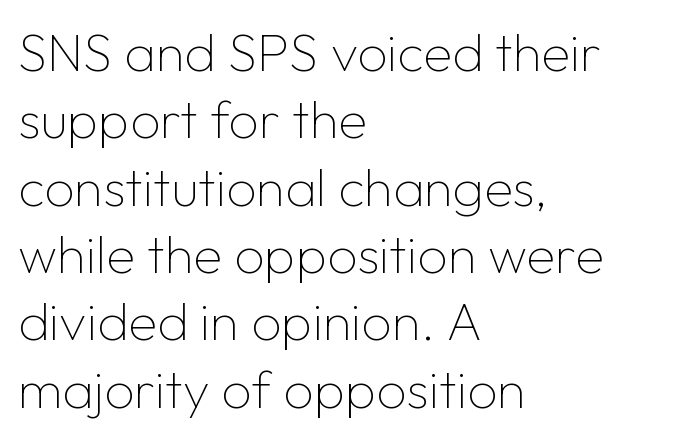
Q: Is the text bold? A: No.
Q: Is the text italic (slanted)? A: No, it is upright.
Q: Is the typeface a serif or a sans-serif typeface? A: Sans-serif.
Q: Is the text underlined? A: No.
Q: How is the paragraph aligned? A: Left-aligned.
Q: Is the spacing between letters normal or unusually wide? A: Normal.
Q: Is the spacing between lines tight, normal or loose? A: Normal.
Q: Width (condensed, normal, or wide)? A: Normal.
Q: Stroke contrast? A: Low.
Q: x-height? A: Medium.
Q: Monospaced? A: No.
